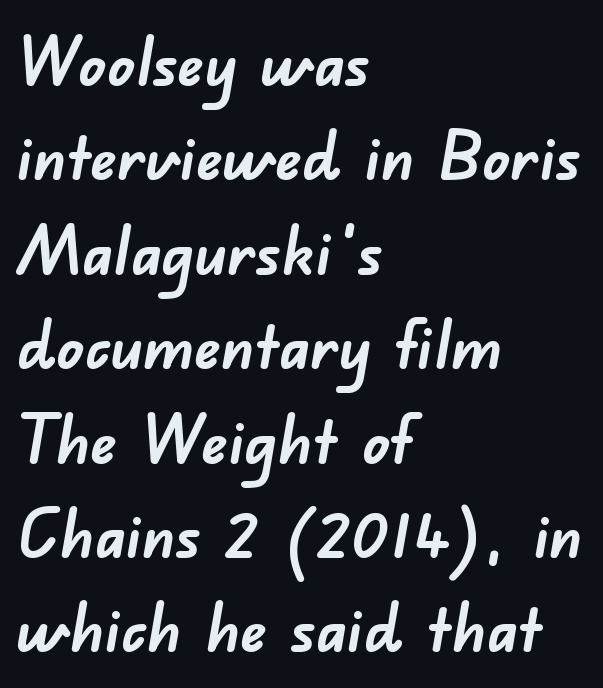
Q: Is the text bold? A: Yes.
Q: Is the typeface a serif or a sans-serif typeface? A: Sans-serif.
Q: Is the text underlined? A: No.
Q: How is the paragraph aligned? A: Left-aligned.
Q: Is the spacing between letters normal or unusually wide? A: Normal.
Q: Is the spacing between lines tight, normal or loose? A: Normal.
Q: Width (condensed, normal, or wide)? A: Normal.
Q: Stroke contrast? A: Low.
Q: x-height? A: Small.
Q: Monospaced? A: No.
